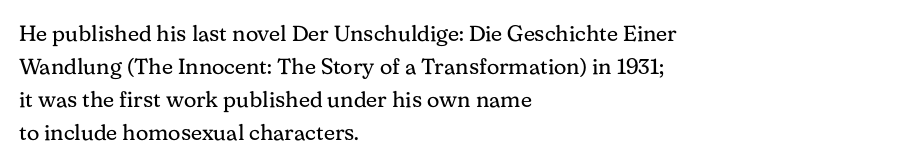
In terms of leading, this rendering sits right in the middle. Quick note: not italic, upright. Stems here are at most as thick as an everyday book face. Letter spacing: default.
